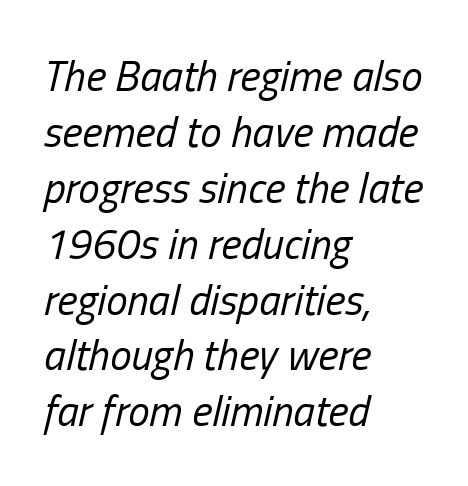
The image shows 43 px regular-weight, condensed type, italic (leaning right); set left-aligned, normal line spacing (1.3x), normal letter spacing, not underlined; low stroke contrast and a medium x-height.
